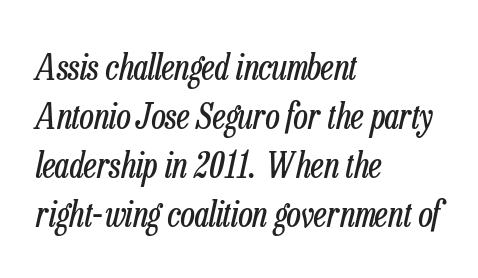
Q: Is the text bold? A: No.
Q: Is the text italic (slanted)? A: Yes, it leans right by about 13 degrees.
Q: Is the text underlined? A: No.
Q: How is the paragraph aligned? A: Left-aligned.
Q: Is the spacing between letters normal or unusually wide? A: Normal.
Q: Is the spacing between lines tight, normal or loose? A: Normal.
Q: Width (condensed, normal, or wide)? A: Condensed.
Q: Stroke contrast? A: Low.
Q: x-height? A: Medium.
Q: Monospaced? A: No.
